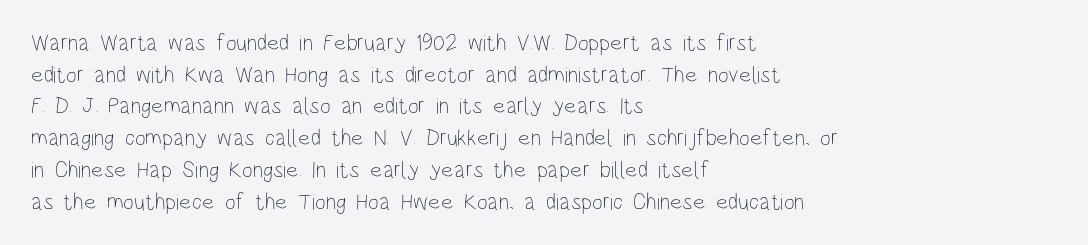
A roman cut, with each character standing at attention. Line spacing here is normal. The text block is weighted toward the left margin, trailing off unevenly rightward. Lines of text with bare space underneath. Nothing unusual about the tracking: characters are spaced as the font intends. A quiet, ordinary-to-light weight characterises the typeface.
